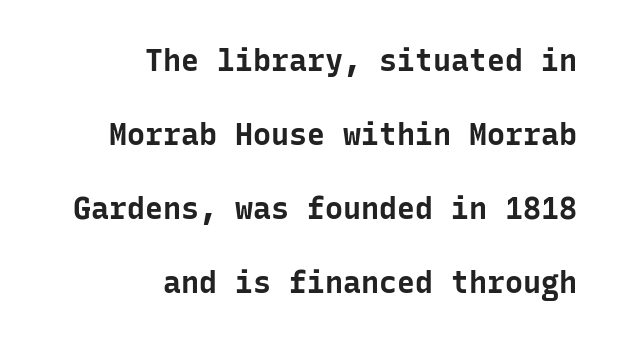
{"serif": "no", "italic": "no", "bold": "yes", "weight": "bold", "width": "normal", "stroke_contrast": "low", "x_height": "medium", "monospaced": "yes", "underline": "no", "align": "right", "line_spacing": "loose", "line_spacing_ratio": 2.47, "letter_spacing": "normal", "letter_spacing_em": 0.0, "glyph_px": 30}
